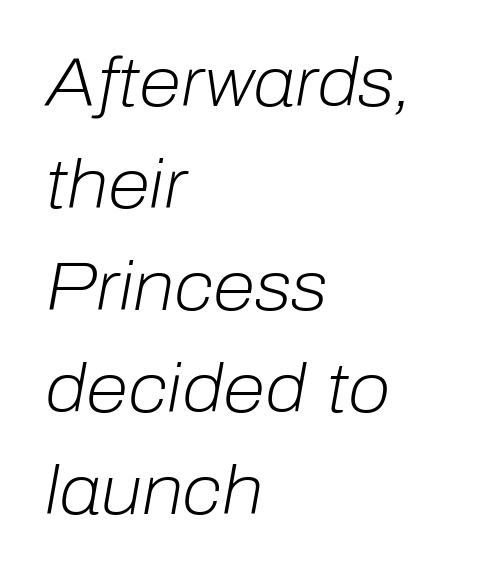
Q: Is the text bold? A: No.
Q: Is the text italic (slanted)? A: Yes, it leans right by about 10 degrees.
Q: Is the text underlined? A: No.
Q: How is the paragraph aligned? A: Left-aligned.
Q: Is the spacing between letters normal or unusually wide? A: Normal.
Q: Is the spacing between lines tight, normal or loose? A: Normal.
Q: Width (condensed, normal, or wide)? A: Normal.
Q: Stroke contrast? A: Low.
Q: x-height? A: Medium.
Q: Monospaced? A: No.
